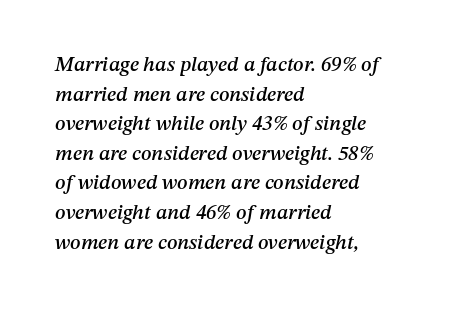
The image shows 21 px text type, italic (leaning right); set left-aligned, normal line spacing (1.41x), normal letter spacing, not underlined.
